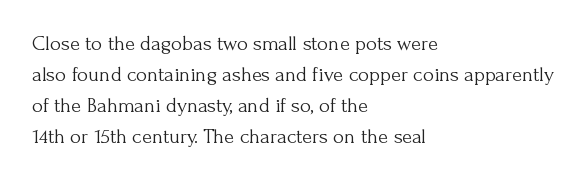
Q: Is the text bold? A: No.
Q: Is the text italic (slanted)? A: No, it is upright.
Q: Is the text underlined? A: No.
Q: How is the paragraph aligned? A: Left-aligned.
Q: Is the spacing between letters normal or unusually wide? A: Normal.
Q: Is the spacing between lines tight, normal or loose? A: Normal.
